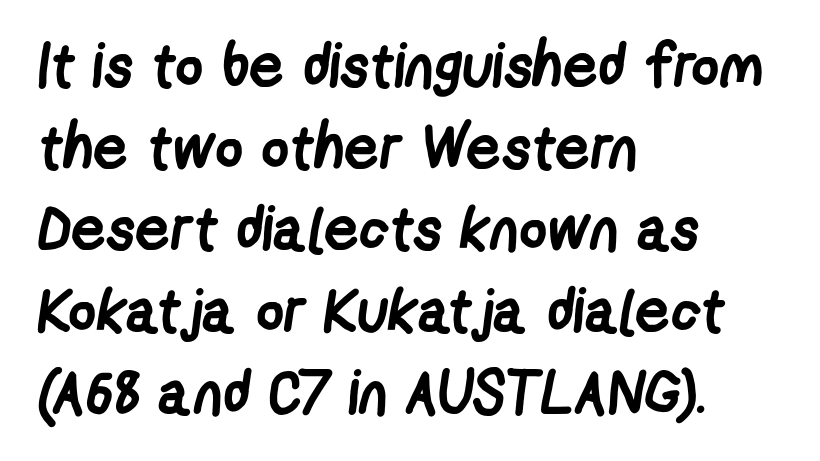
Q: Is the text bold? A: Yes.
Q: Is the typeface a serif or a sans-serif typeface? A: Sans-serif.
Q: Is the text underlined? A: No.
Q: How is the paragraph aligned? A: Left-aligned.
Q: Is the spacing between letters normal or unusually wide? A: Normal.
Q: Is the spacing between lines tight, normal or loose? A: Normal.
Q: Width (condensed, normal, or wide)? A: Condensed.
Q: Stroke contrast? A: Low.
Q: x-height? A: Medium.
Q: Monospaced? A: No.
